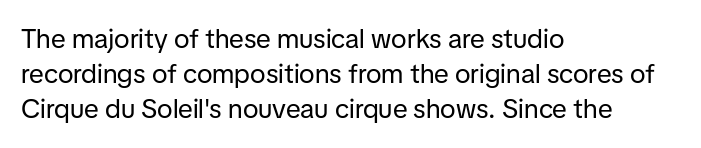
This sample keeps an unexceptional amount of space between lines. Characters remain perfectly vertical along every line. The gap between lines stays unmarked. Is this a heavy cut? Hardly; it is regular or lighter.
